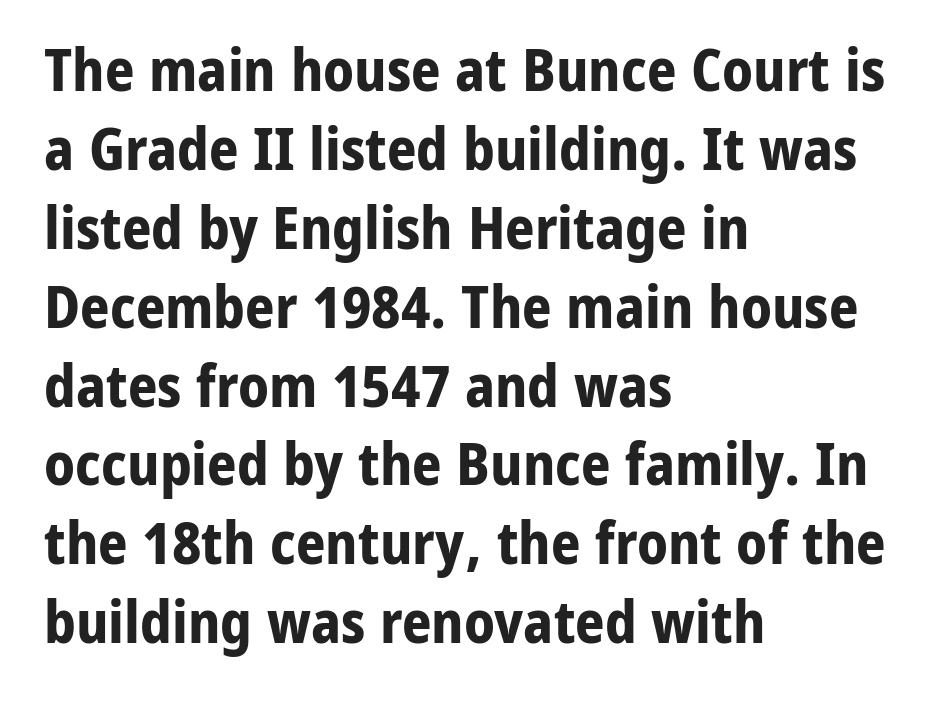
{"serif": "no", "italic": "no", "bold": "yes", "weight": "bold", "width": "normal", "stroke_contrast": "low", "x_height": "medium", "monospaced": "no", "underline": "no", "align": "left", "line_spacing": "normal", "line_spacing_ratio": 1.36, "letter_spacing": "normal", "letter_spacing_em": 0.0, "glyph_px": 58}
